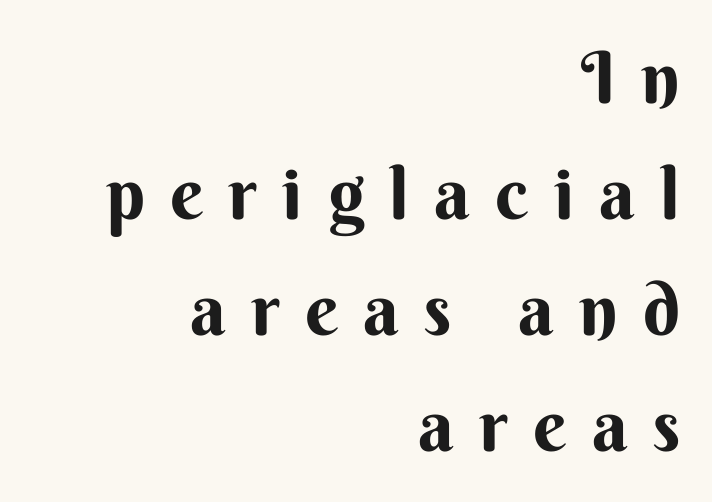
Q: Is the text bold? A: Yes.
Q: Is the text italic (slanted)? A: No, it is upright.
Q: Is the typeface a serif or a sans-serif typeface? A: Sans-serif.
Q: Is the text underlined? A: No.
Q: How is the paragraph aligned? A: Right-aligned.
Q: Is the spacing between letters normal or unusually wide? A: Unusually wide.
Q: Is the spacing between lines tight, normal or loose? A: Normal.
Q: Width (condensed, normal, or wide)? A: Normal.
Q: Stroke contrast? A: Medium.
Q: x-height? A: Small.
Q: Monospaced? A: No.
